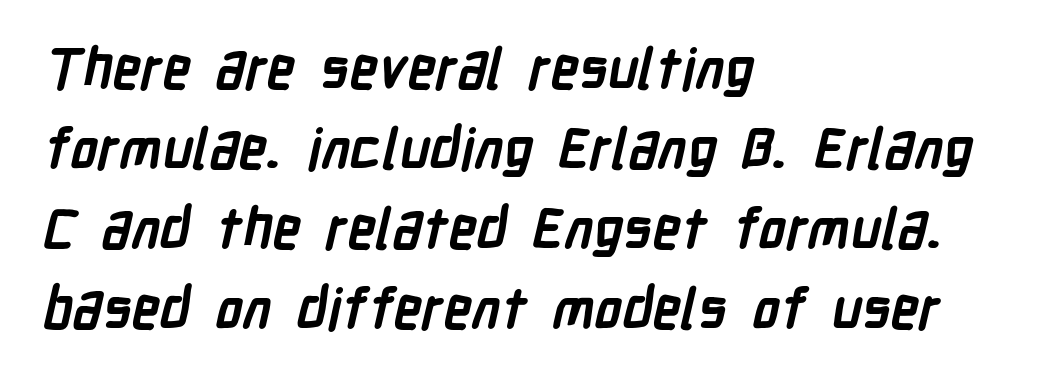
{"serif": "no", "bold": "yes", "weight": "semibold", "width": "condensed", "stroke_contrast": "low", "x_height": "medium", "monospaced": "no", "underline": "no", "align": "left", "line_spacing": "normal", "line_spacing_ratio": 1.43, "letter_spacing": "normal", "letter_spacing_em": 0.0, "glyph_px": 56}
